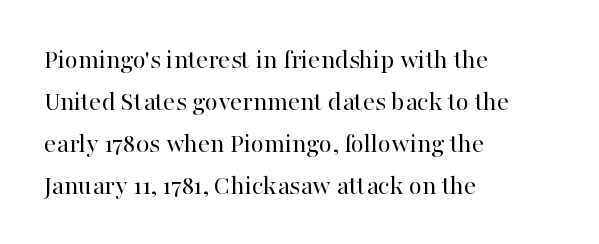
{"italic": "no", "bold": "no", "underline": "no", "align": "left", "line_spacing": "normal", "line_spacing_ratio": 1.55, "letter_spacing": "normal", "letter_spacing_em": 0.0, "glyph_px": 27}
